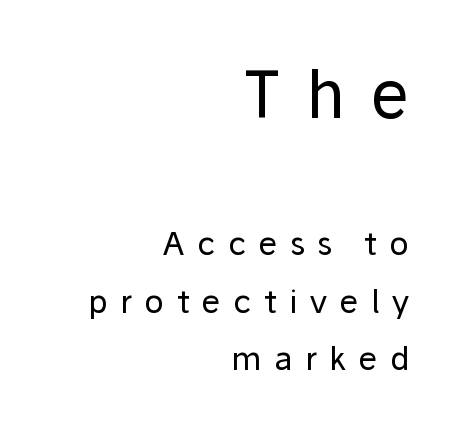
{"serif": "no", "italic": "no", "bold": "no", "weight": "regular", "width": "normal", "stroke_contrast": "low", "x_height": "medium", "monospaced": "no", "underline": "no", "align": "right", "line_spacing_ratio": 1.81, "letter_spacing": "wide", "letter_spacing_em": 0.39, "larger_block": "first", "size_ratio": 2.03, "glyph_px": 65}
